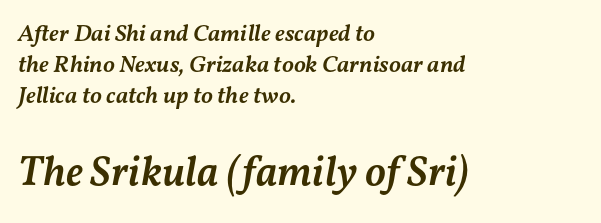
Q: Is the text bold? A: Semi-bold.
Q: Is the text italic (slanted)? A: Yes, it leans right by about 11 degrees.
Q: Is the text underlined? A: No.
Q: How is the paragraph aligned? A: Left-aligned.
Q: Is the spacing between letters normal or unusually wide? A: Normal.
Q: Is the spacing between lines tight, normal or loose? A: Normal.
Q: Which block of text is set in a larger size, the first (top) or the second (bottom)? A: The second (bottom) one.
Q: Width (condensed, normal, or wide)? A: Normal.
Q: Stroke contrast? A: Medium.
Q: x-height? A: Medium.
Q: Monospaced? A: No.
